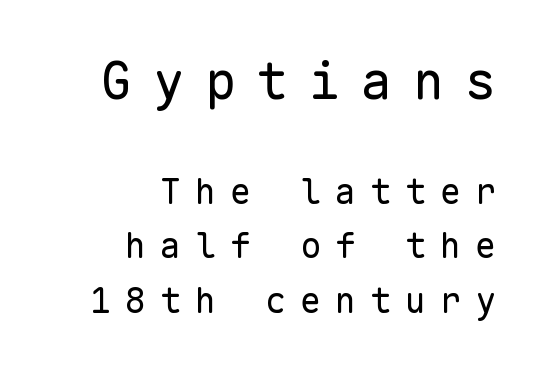
Q: Is the text bold? A: No.
Q: Is the text italic (slanted)? A: No, it is upright.
Q: Is the typeface a serif or a sans-serif typeface? A: Sans-serif.
Q: Is the text underlined? A: No.
Q: How is the paragraph aligned? A: Right-aligned.
Q: Is the spacing between letters normal or unusually wide? A: Unusually wide.
Q: Is the spacing between lines tight, normal or loose? A: Normal.
Q: Which block of text is set in a larger size, the first (top) or the second (bottom)? A: The first (top) one.
Q: Width (condensed, normal, or wide)? A: Normal.
Q: Stroke contrast? A: Low.
Q: x-height? A: Medium.
Q: Monospaced? A: Yes.
